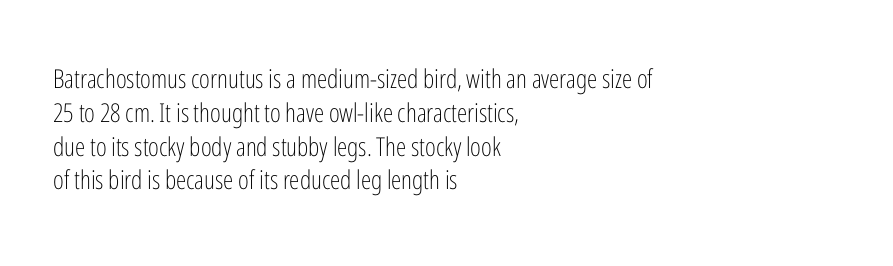
Descenders are the only things crossing below the line. Vertical strokes here are truly vertical. Compared with typical paragraphs, the rows here are spaced about the same. The setting favours the left margin, as ordinary paragraphs usually do.
